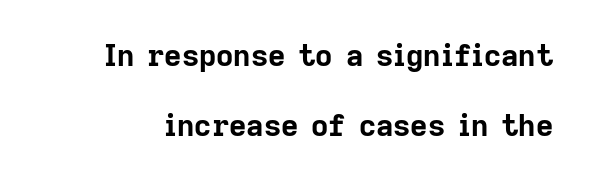
{"serif": "no", "italic": "no", "bold": "yes", "weight": "bold", "width": "normal", "stroke_contrast": "low", "x_height": "medium", "monospaced": "no", "underline": "no", "line_spacing": "loose", "line_spacing_ratio": 2.32, "letter_spacing": "normal", "letter_spacing_em": 0.0, "glyph_px": 30}
